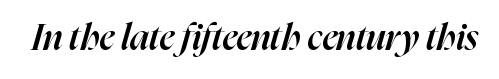
Q: Is the text bold? A: Semi-bold.
Q: Is the text italic (slanted)? A: Yes, it leans right by about 16 degrees.
Q: Is the text underlined? A: No.
Q: Is the spacing between letters normal or unusually wide? A: Normal.
Q: Width (condensed, normal, or wide)? A: Normal.
Q: Stroke contrast? A: High.
Q: x-height? A: Medium.
Q: Monospaced? A: No.
